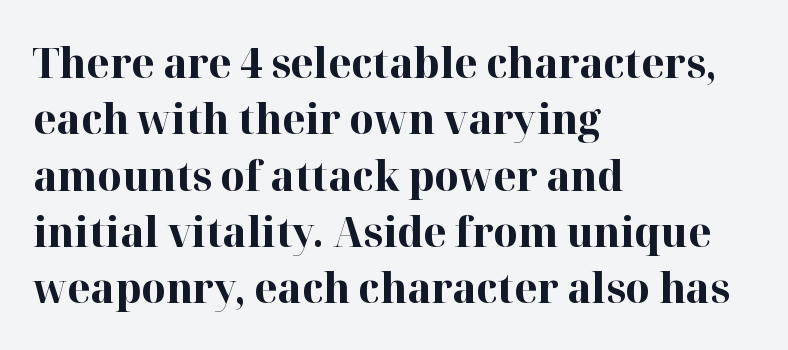
Q: Is the text bold? A: Yes.
Q: Is the text italic (slanted)? A: No, it is upright.
Q: Is the typeface a serif or a sans-serif typeface? A: Serif.
Q: Is the text underlined? A: No.
Q: How is the paragraph aligned? A: Left-aligned.
Q: Is the spacing between letters normal or unusually wide? A: Normal.
Q: Is the spacing between lines tight, normal or loose? A: Normal.
Q: Width (condensed, normal, or wide)? A: Normal.
Q: Stroke contrast? A: High.
Q: x-height? A: Medium.
Q: Monospaced? A: No.
